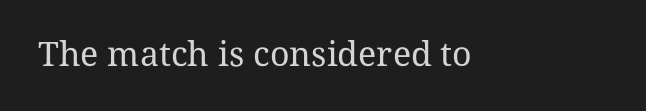
{"serif": "yes", "italic": "no", "bold": "no", "weight": "regular", "width": "normal", "stroke_contrast": "medium", "x_height": "medium", "monospaced": "no", "underline": "no", "letter_spacing": "normal", "letter_spacing_em": 0.0, "glyph_px": 34}
